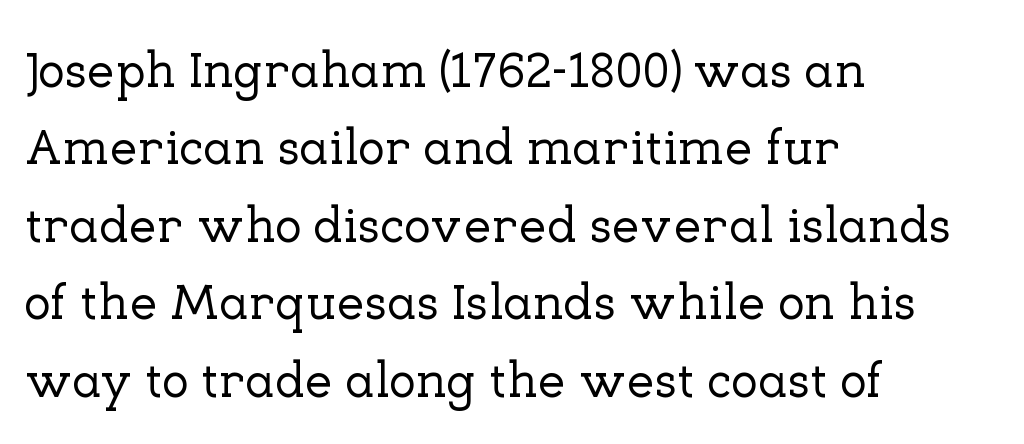
The passage shown is typed in a proportional face where columns would drift. The type family on display is of the serif kind. The setting favours the left margin, as ordinary paragraphs usually do. The lines sit at an ordinary, default distance from one another.
